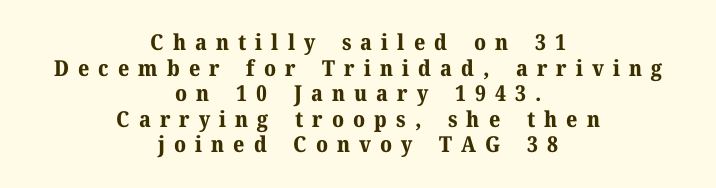
{"italic": "no", "bold": "yes", "underline": "no", "align": "center", "line_spacing_ratio": 1.16, "letter_spacing": "wide", "letter_spacing_em": 0.41, "glyph_px": 22}
